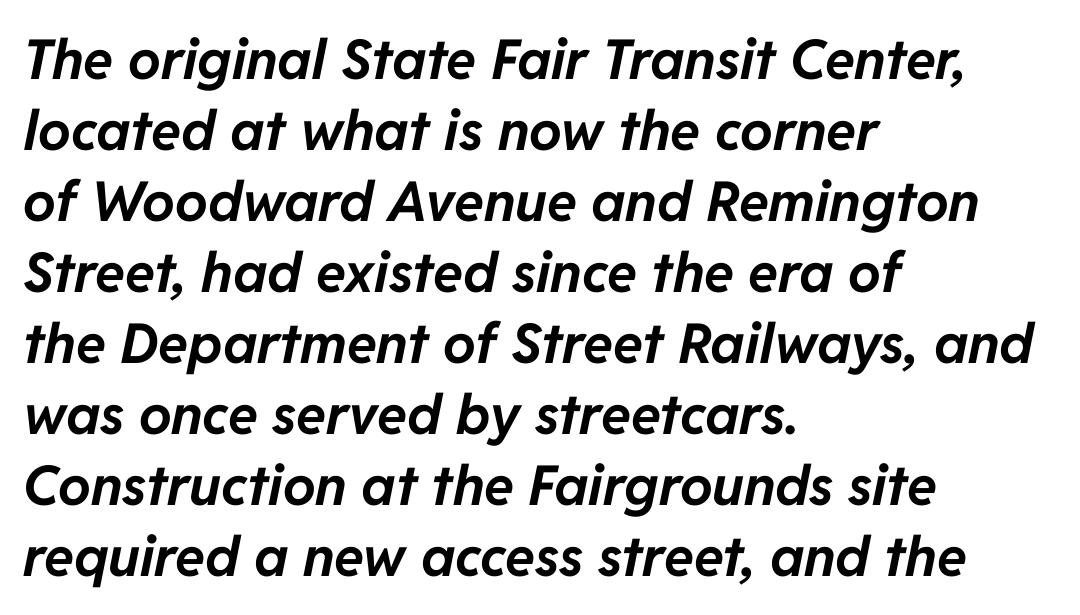
The image shows 55 px bold type, italic (leaning right); set left-aligned, normal line spacing (1.29x), normal letter spacing, not underlined; low stroke contrast and a medium x-height.
